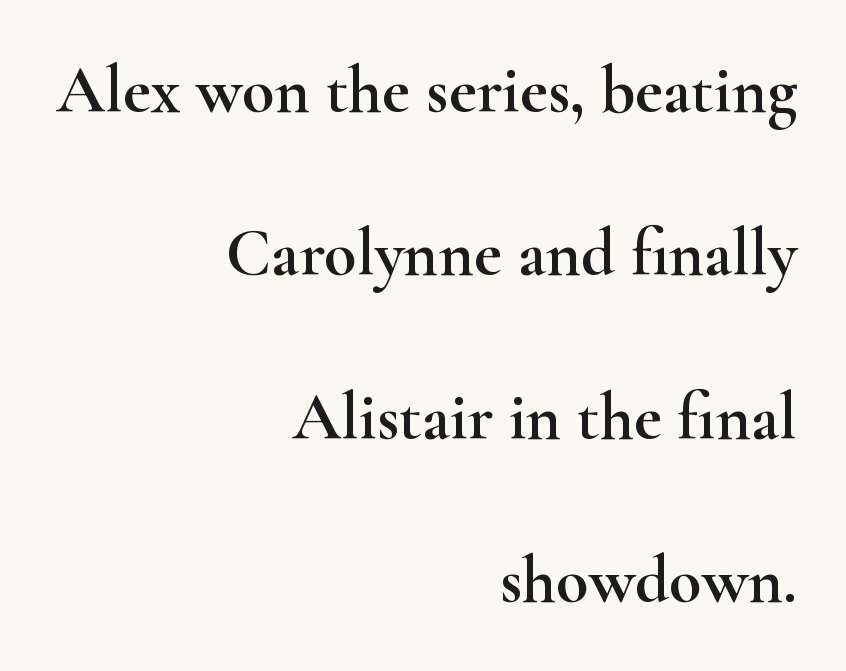
Q: Is the text italic (slanted)? A: No, it is upright.
Q: Is the typeface a serif or a sans-serif typeface? A: Serif.
Q: Is the text underlined? A: No.
Q: How is the paragraph aligned? A: Right-aligned.
Q: Is the spacing between letters normal or unusually wide? A: Normal.
Q: Is the spacing between lines tight, normal or loose? A: Loose.
Q: Width (condensed, normal, or wide)? A: Wide.
Q: Stroke contrast? A: High.
Q: x-height? A: Small.
Q: Monospaced? A: No.
